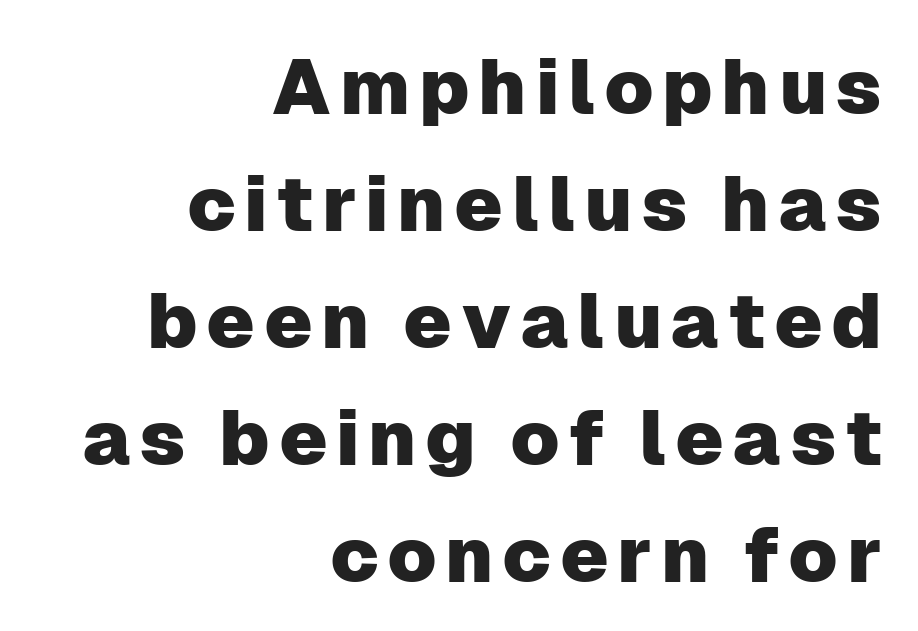
What's the leading like? Ordinary, nothing unusual. The string is rendered with underlining switched off. To sum up the face: it is a sans, with no serifs. Do the characters align in a grid? No, the font is proportional. Each line ends at the same right margin while the left side varies.
